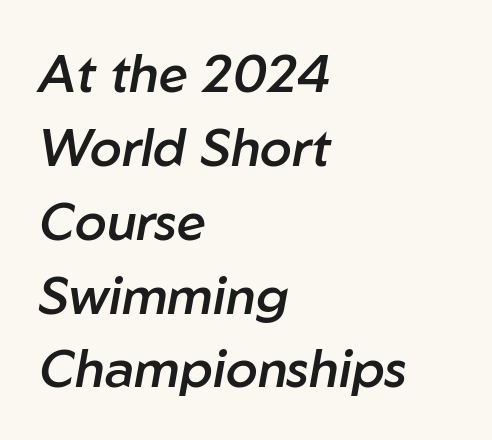
The image shows 52 px semibold type, italic (leaning right); set left-aligned, normal line spacing (1.42x), normal letter spacing, not underlined; low stroke contrast and a medium x-height.
